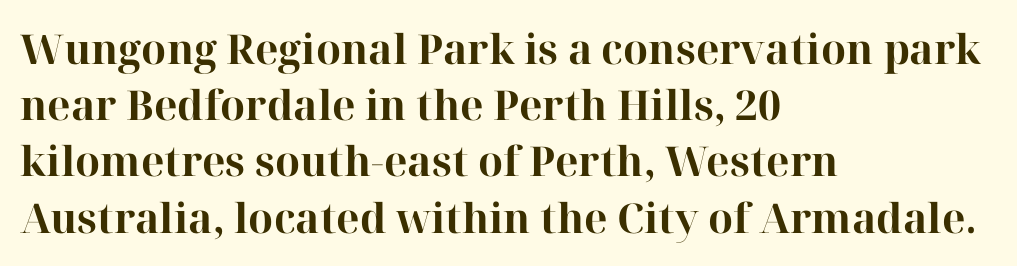
{"serif": "yes", "italic": "no", "bold": "yes", "weight": "bold", "width": "normal", "stroke_contrast": "high", "x_height": "medium", "monospaced": "no", "underline": "no", "align": "left", "line_spacing": "normal", "line_spacing_ratio": 1.37, "letter_spacing": "normal", "letter_spacing_em": 0.0, "glyph_px": 41}
